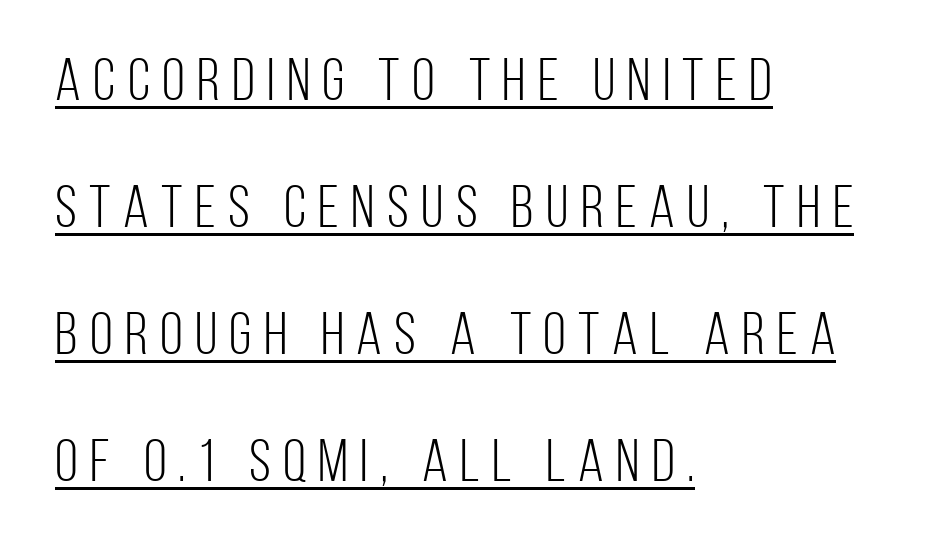
Q: Is the text bold? A: No.
Q: Is the text italic (slanted)? A: No, it is upright.
Q: Is the typeface a serif or a sans-serif typeface? A: Sans-serif.
Q: Is the text underlined? A: Yes.
Q: How is the paragraph aligned? A: Left-aligned.
Q: Is the spacing between letters normal or unusually wide? A: Unusually wide.
Q: Is the spacing between lines tight, normal or loose? A: Loose.
Q: Width (condensed, normal, or wide)? A: Condensed.
Q: Stroke contrast? A: Low.
Q: x-height? A: Large.
Q: Monospaced? A: No.
